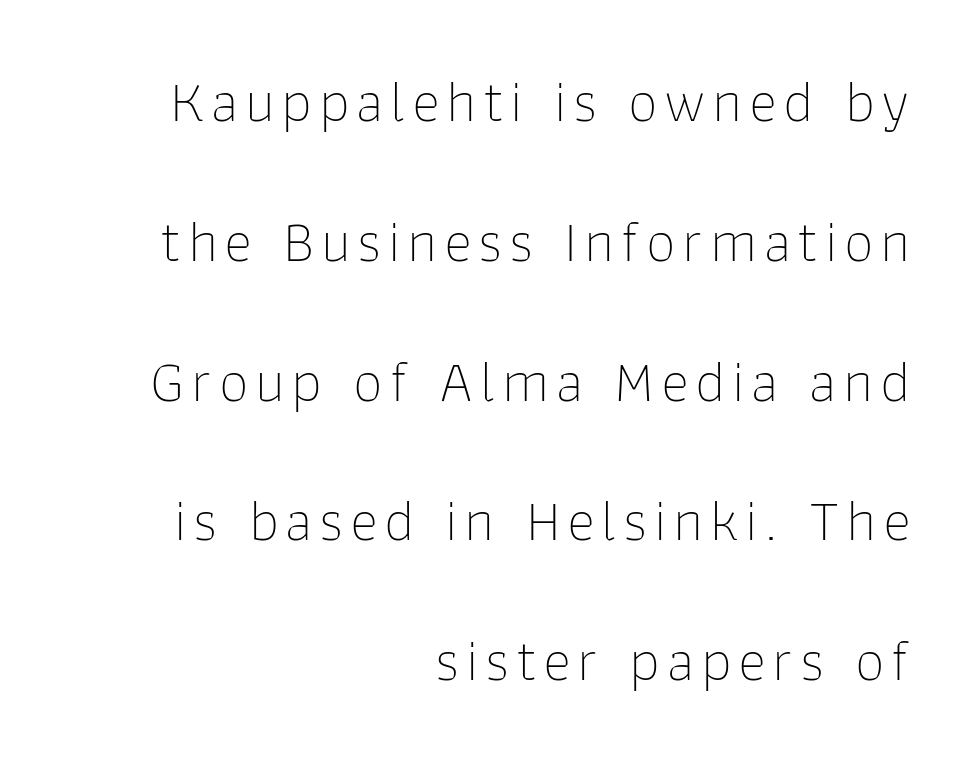
The image shows 60 px thin sans-serif type, upright; set right-aligned, loose line spacing (2.33x), not underlined; low stroke contrast and a medium x-height.
